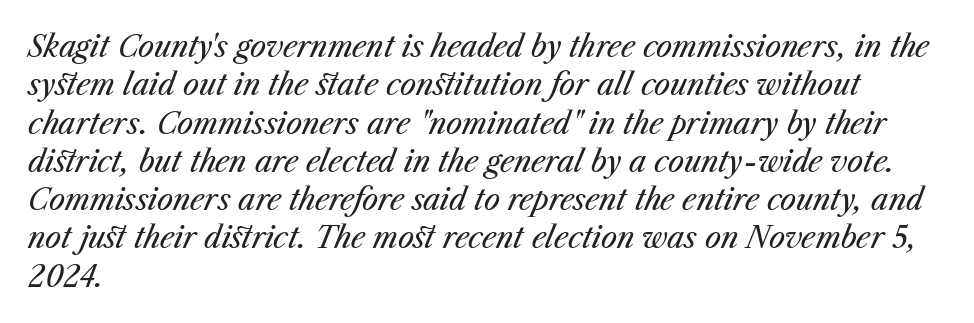
The image shows 29 px regular-weight type, italic (leaning right); set left-aligned, normal line spacing (1.32x), normal letter spacing, not underlined; medium stroke contrast and a medium x-height.
